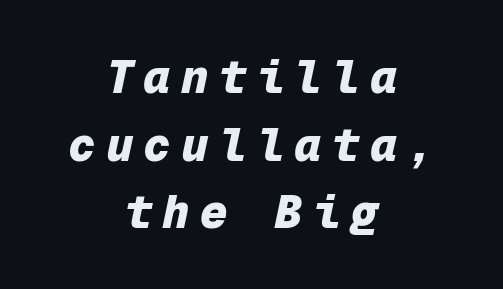
{"italic": "yes", "lean": "right", "slant_degrees": 12, "bold": "yes", "weight": "heavy", "width": "normal", "stroke_contrast": "low", "x_height": "medium", "monospaced": "yes", "underline": "no", "align": "center", "line_spacing": "normal", "line_spacing_ratio": 1.47, "letter_spacing": "wide", "letter_spacing_em": 0.22, "glyph_px": 46}
